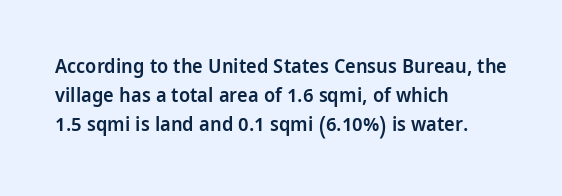
Q: Is the text bold? A: Semi-bold.
Q: Is the text italic (slanted)? A: No, it is upright.
Q: Is the text underlined? A: No.
Q: How is the paragraph aligned? A: Left-aligned.
Q: Is the spacing between letters normal or unusually wide? A: Normal.
Q: Is the spacing between lines tight, normal or loose? A: Normal.
